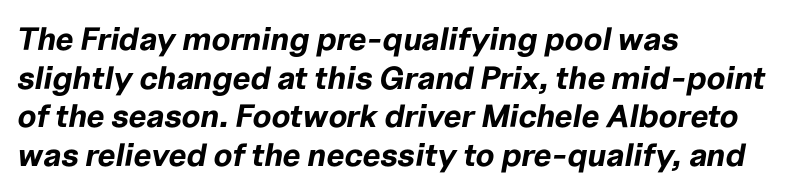
Style check: oblique. Note the varied advance widths — an 'i' is clearly narrower than an 'm'. This rendering leaves character spacing at its baseline value. Typeset ragged right — the left edge is the straight one.
